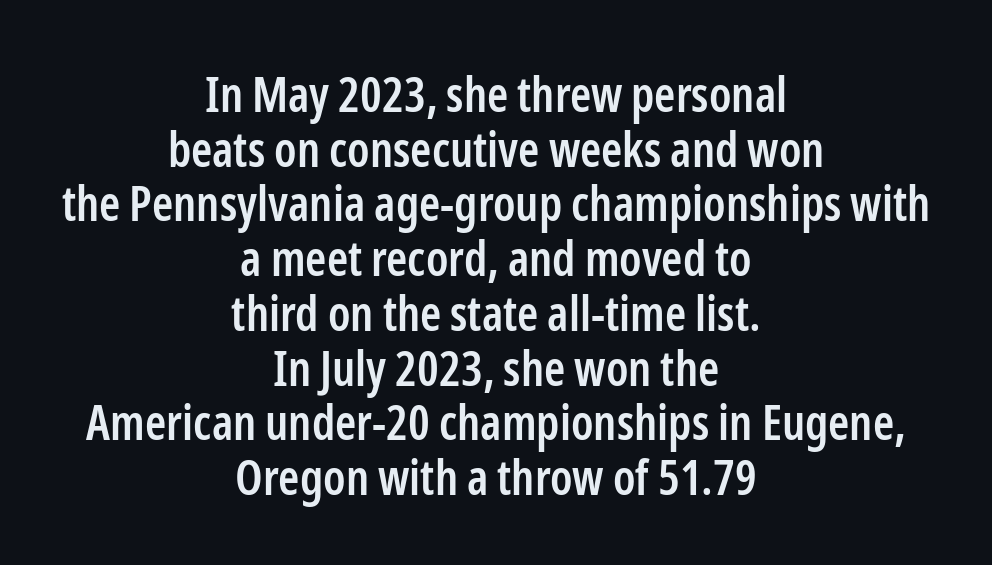
{"serif": "no", "italic": "no", "bold": "semi", "weight": "semibold", "width": "condensed", "stroke_contrast": "low", "x_height": "medium", "monospaced": "no", "underline": "no", "align": "center", "line_spacing": "tight", "line_spacing_ratio": 1.14, "letter_spacing": "normal", "letter_spacing_em": 0.0, "glyph_px": 48}
